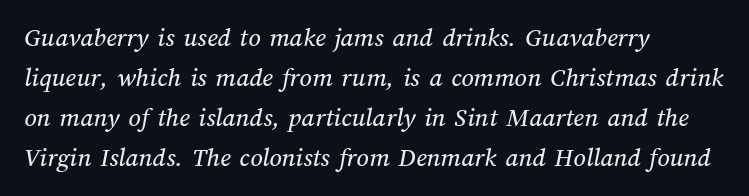
Q: Is the text underlined? A: No.
Q: How is the paragraph aligned? A: Left-aligned.
Q: Is the spacing between letters normal or unusually wide? A: Normal.
Q: Is the spacing between lines tight, normal or loose? A: Normal.
